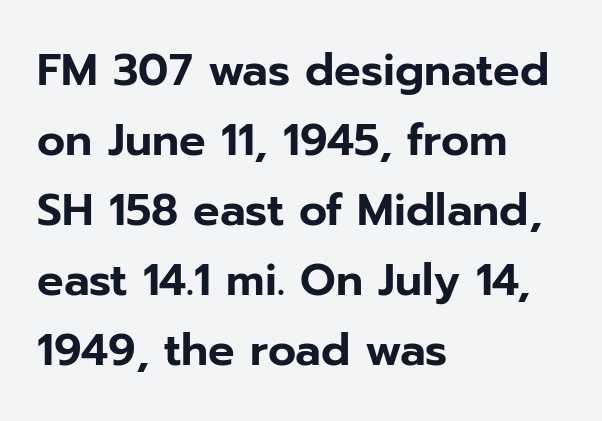
Glance below the letters and you will spot only blank space. A typesetter would call this proportional, since set widths differ per character. Interline gaps are of average width in this sample. Layout note: lines flush left.
